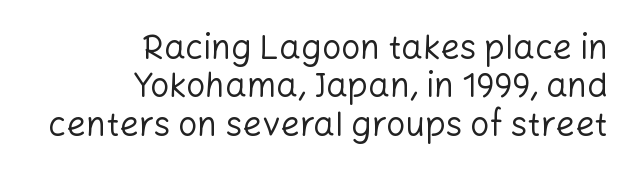
The image shows 34 px regular-weight sans-serif type, upright; set right-aligned, tight line spacing (1.13x), normal letter spacing, not underlined; low stroke contrast and a medium x-height.
